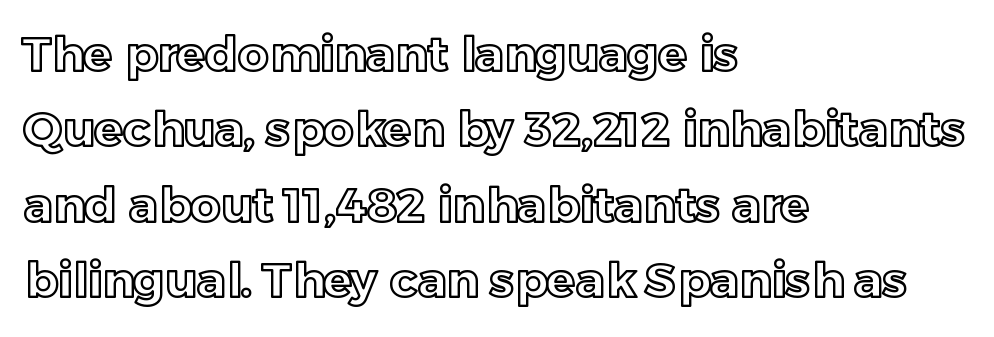
{"italic": "no", "width": "normal", "x_height": "medium", "monospaced": "no", "underline": "no", "align": "left", "line_spacing": "normal", "line_spacing_ratio": 1.57, "letter_spacing": "normal", "letter_spacing_em": 0.0, "glyph_px": 48}
